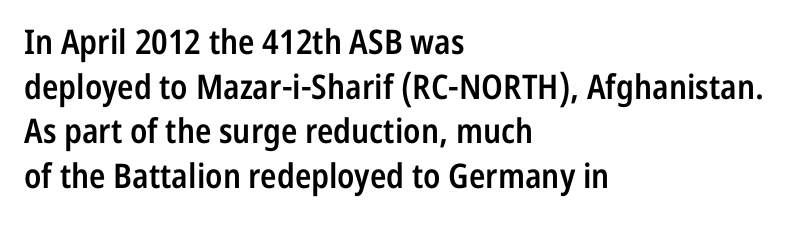
{"serif": "no", "italic": "no", "bold": "semi", "weight": "semibold", "width": "condensed", "stroke_contrast": "low", "x_height": "medium", "monospaced": "no", "underline": "no", "align": "left", "line_spacing": "normal", "line_spacing_ratio": 1.31, "letter_spacing": "normal", "letter_spacing_em": 0.0, "glyph_px": 34}
